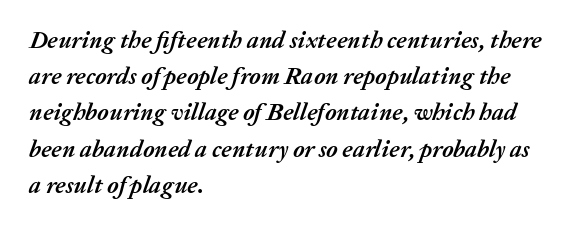
Horizontally, the lines are justified to the leading edge only. Words appear dense and cohesive because spacing is normal. The face used here has a pronounced slope to its letters. Weight check: bold — yes, fully.
